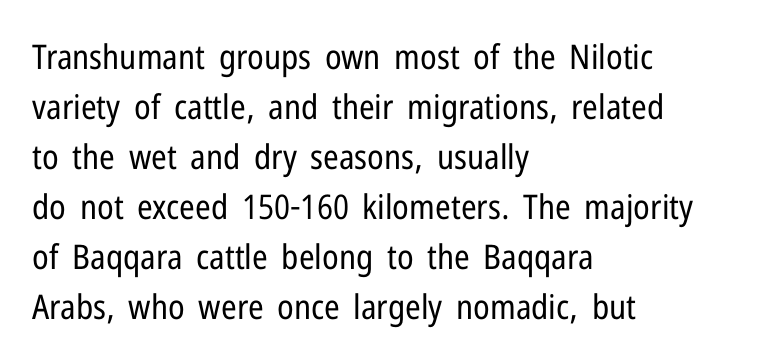
{"serif": "no", "italic": "no", "bold": "no", "weight": "regular", "width": "condensed", "stroke_contrast": "low", "x_height": "medium", "monospaced": "no", "underline": "no", "align": "left", "line_spacing": "normal", "line_spacing_ratio": 1.47, "letter_spacing": "normal", "letter_spacing_em": 0.0, "glyph_px": 34}
